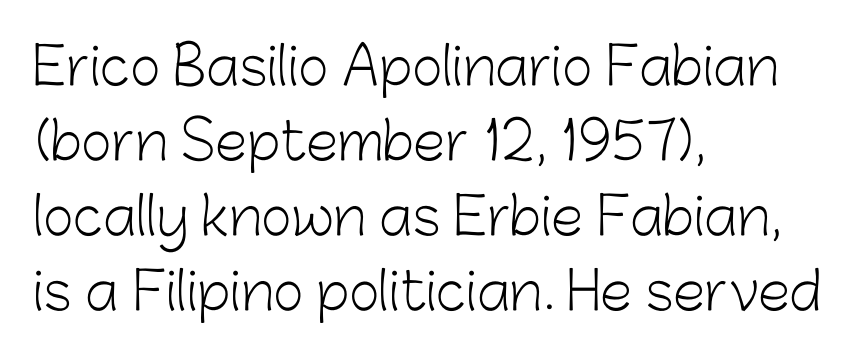
Q: Is the text bold? A: No.
Q: Is the text italic (slanted)? A: No, it is upright.
Q: Is the typeface a serif or a sans-serif typeface? A: Sans-serif.
Q: Is the text underlined? A: No.
Q: How is the paragraph aligned? A: Left-aligned.
Q: Is the spacing between letters normal or unusually wide? A: Normal.
Q: Is the spacing between lines tight, normal or loose? A: Normal.
Q: Width (condensed, normal, or wide)? A: Normal.
Q: Stroke contrast? A: Low.
Q: x-height? A: Medium.
Q: Monospaced? A: No.
